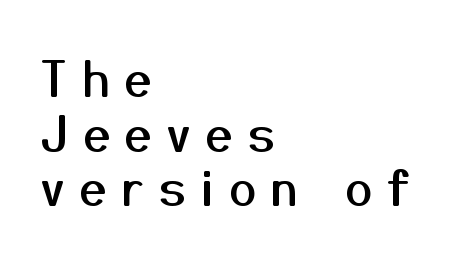
{"serif": "no", "italic": "no", "width": "normal", "stroke_contrast": "medium", "x_height": "medium", "monospaced": "no", "underline": "no", "align": "left", "line_spacing": "tight", "line_spacing_ratio": 1.14, "letter_spacing": "wide", "letter_spacing_em": 0.31, "glyph_px": 48}
